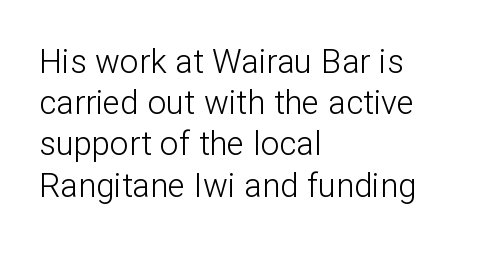
Q: Is the text bold? A: No.
Q: Is the text italic (slanted)? A: No, it is upright.
Q: Is the typeface a serif or a sans-serif typeface? A: Sans-serif.
Q: Is the text underlined? A: No.
Q: How is the paragraph aligned? A: Left-aligned.
Q: Is the spacing between letters normal or unusually wide? A: Normal.
Q: Is the spacing between lines tight, normal or loose? A: Normal.
Q: Width (condensed, normal, or wide)? A: Normal.
Q: Stroke contrast? A: Low.
Q: x-height? A: Medium.
Q: Monospaced? A: No.
